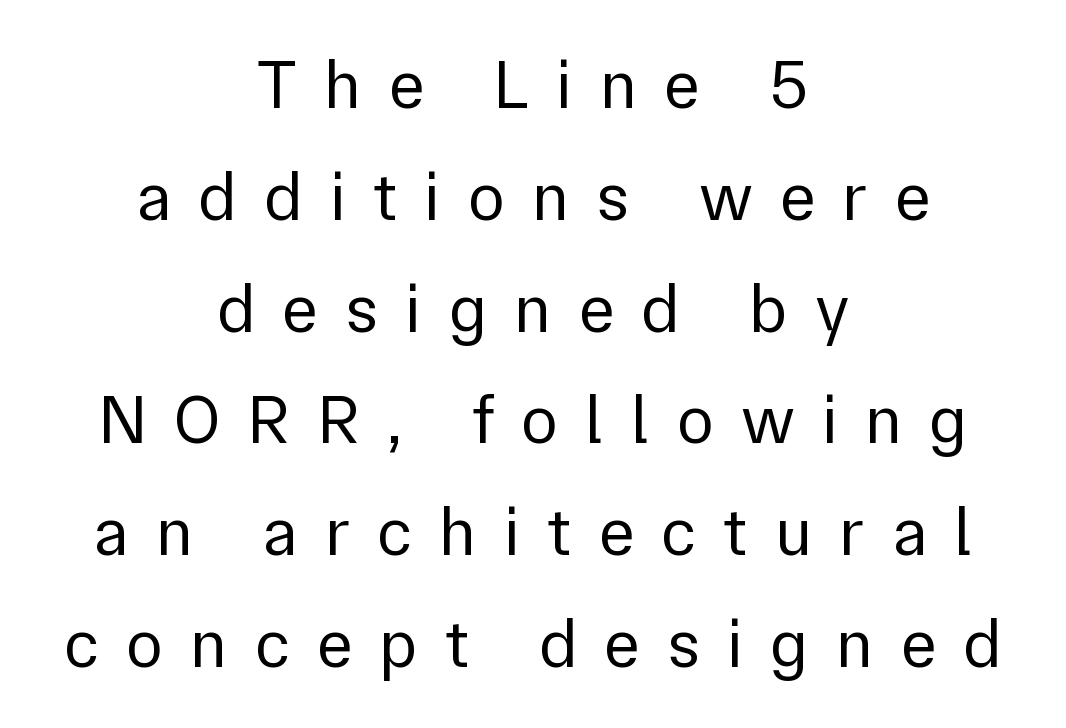
The line texture is sparse and dotted thanks to wide tracking. The passage shown is not bold in any degree. Vertical spacing — default. Anything drawn beneath the words? Only blank space. These lines are rendered in a variable-pitch font.
